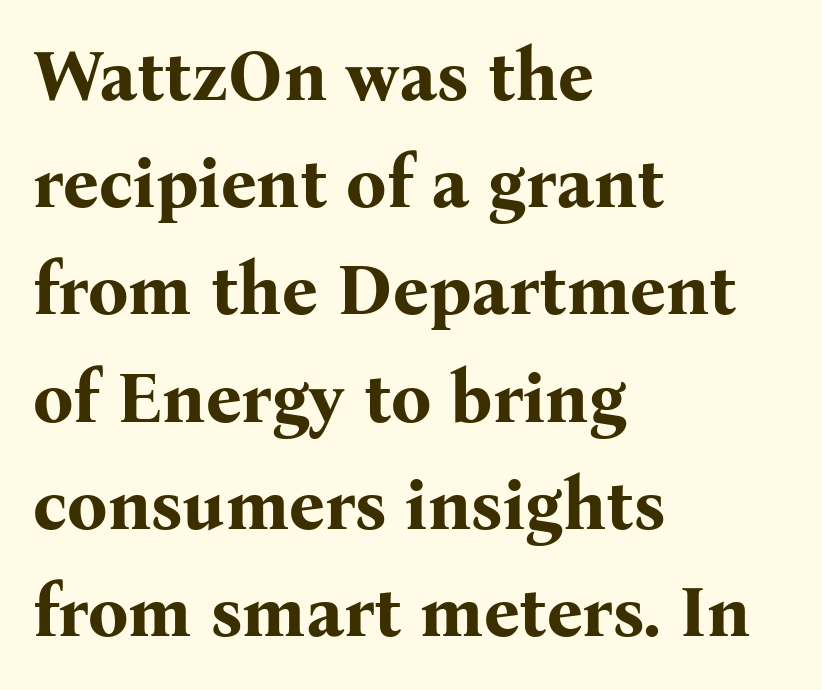
The image shows 71 px bold serif type, upright; set left-aligned, normal line spacing (1.51x), normal letter spacing, not underlined; medium stroke contrast and a medium x-height.
